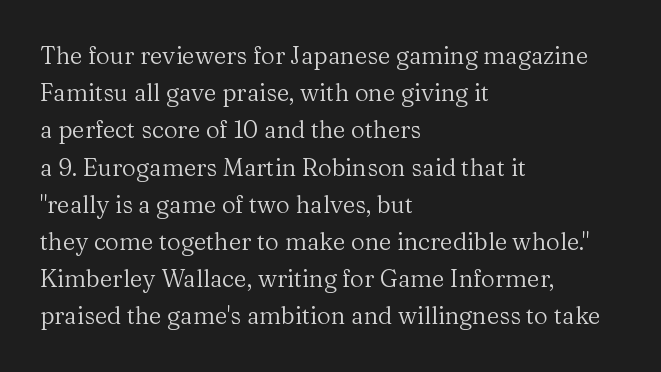
Q: Is the text bold? A: No.
Q: Is the text italic (slanted)? A: No, it is upright.
Q: Is the text underlined? A: No.
Q: How is the paragraph aligned? A: Left-aligned.
Q: Is the spacing between letters normal or unusually wide? A: Normal.
Q: Is the spacing between lines tight, normal or loose? A: Normal.
